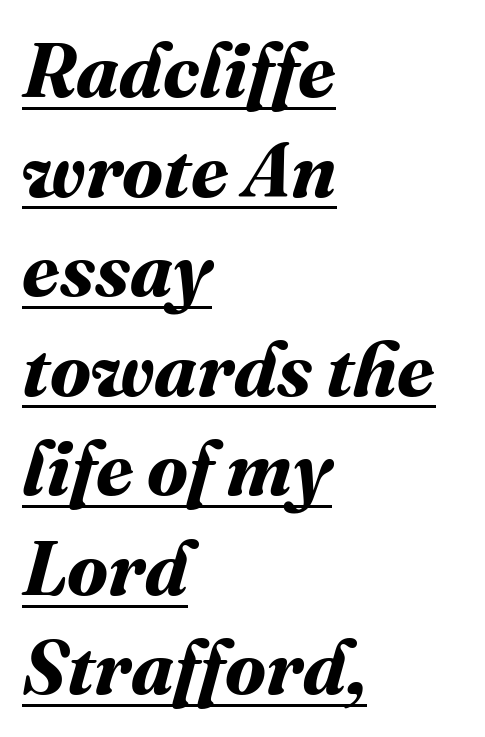
Q: Is the text bold? A: Yes.
Q: Is the text underlined? A: Yes.
Q: How is the paragraph aligned? A: Left-aligned.
Q: Is the spacing between letters normal or unusually wide? A: Normal.
Q: Is the spacing between lines tight, normal or loose? A: Normal.
Q: Width (condensed, normal, or wide)? A: Normal.
Q: Stroke contrast? A: Medium.
Q: x-height? A: Medium.
Q: Monospaced? A: No.
